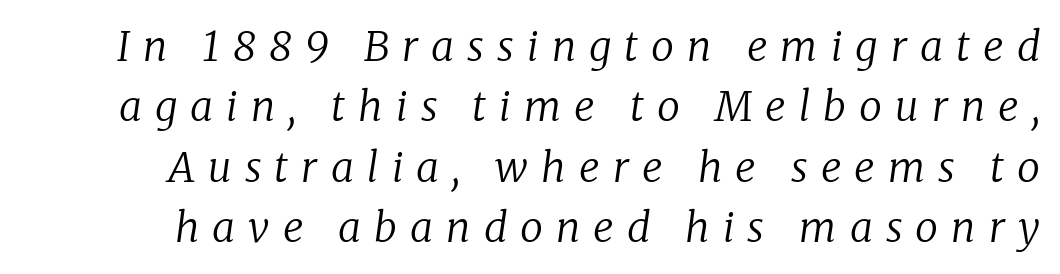
The face used here is proportionally spaced, like ordinary book or web type. Yep, those are serifs on the letters. Between one letter and the next there's a generous, obvious gap. Rule under the text: the space is simply empty. Notice how descenders clear the ascenders below comfortably — that's standard leading. Slant detected: the letters are inclined.
